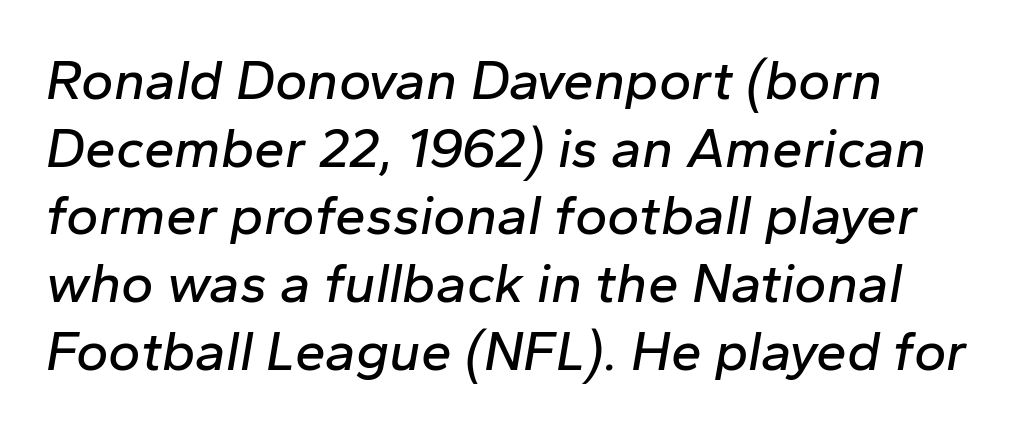
A bare baseline throughout the passage. The rendering applies a slant to the glyphs. Caption: multi-line text, flush left, ragged right. Each letter keeps its own natural width here, so spacing adapts to shape.
